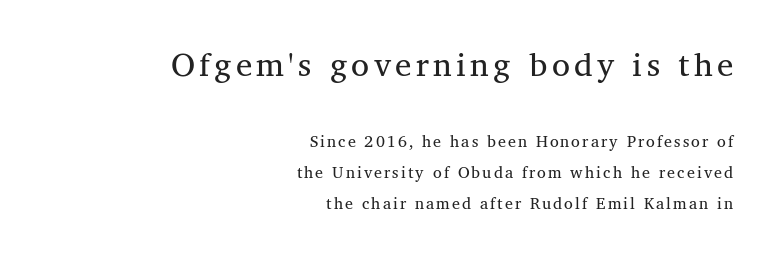
{"serif": "yes", "italic": "no", "bold": "no", "weight": "regular", "width": "normal", "stroke_contrast": "medium", "x_height": "medium", "monospaced": "no", "underline": "no", "align": "right", "line_spacing": "loose", "line_spacing_ratio": 1.91, "larger_block": "first", "size_ratio": 2.06, "glyph_px": 33}
